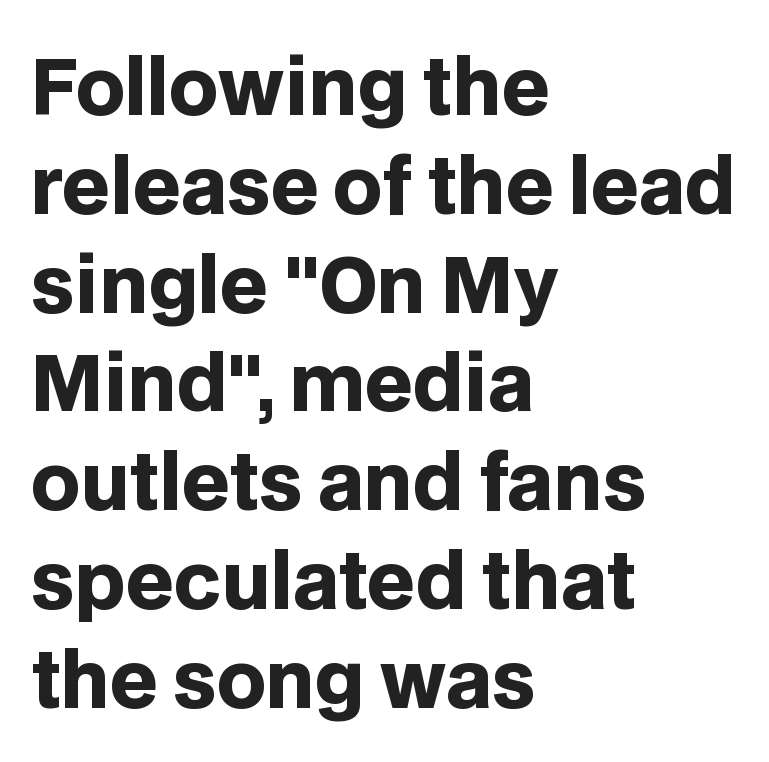
{"serif": "no", "italic": "no", "bold": "yes", "weight": "heavy", "width": "normal", "stroke_contrast": "low", "x_height": "large", "monospaced": "no", "underline": "no", "align": "left", "line_spacing": "normal", "line_spacing_ratio": 1.3, "letter_spacing": "normal", "letter_spacing_em": 0.0, "glyph_px": 76}
